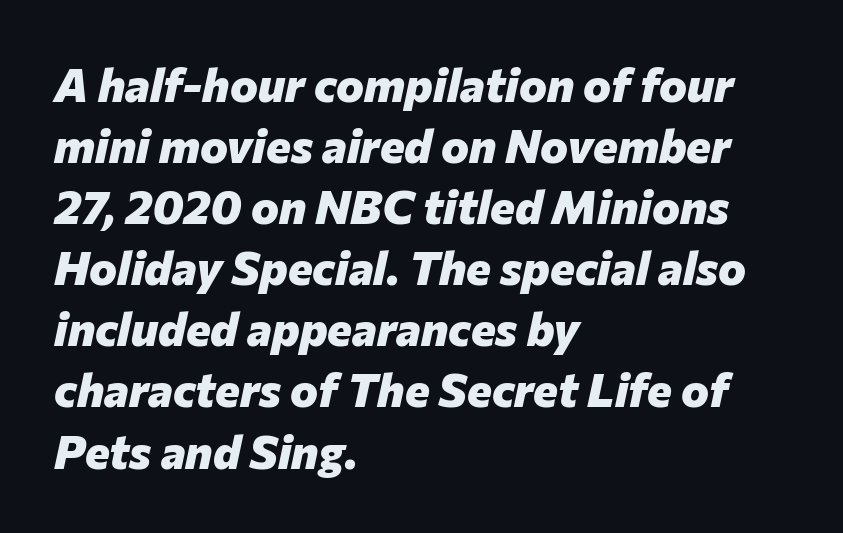
{"italic": "yes", "lean": "right", "slant_degrees": 12, "bold": "yes", "weight": "heavy", "width": "normal", "stroke_contrast": "low", "x_height": "medium", "monospaced": "no", "underline": "no", "align": "left", "line_spacing": "normal", "line_spacing_ratio": 1.3, "letter_spacing": "normal", "letter_spacing_em": 0.0, "glyph_px": 47}
